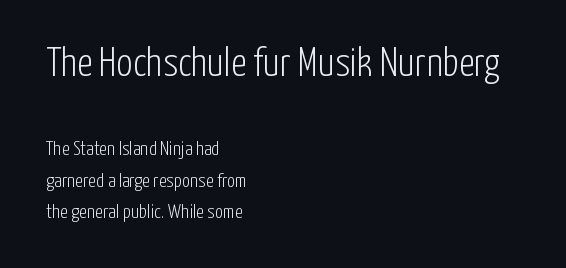
The image shows 40 px light, condensed sans-serif type, upright; set left-aligned, normal line spacing (1.56x), normal letter spacing, not underlined; the first (top) block is 2.0x larger; low stroke contrast and a medium x-height.
